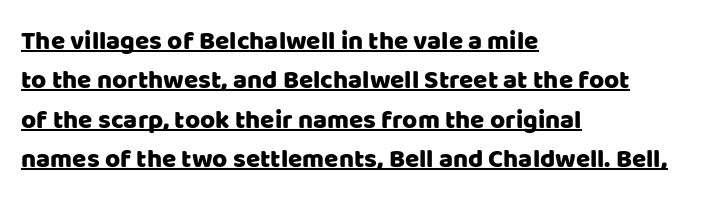
Q: Is the text italic (slanted)? A: No, it is upright.
Q: Is the text underlined? A: Yes.
Q: How is the paragraph aligned? A: Left-aligned.
Q: Is the spacing between letters normal or unusually wide? A: Normal.
Q: Is the spacing between lines tight, normal or loose? A: Normal.
